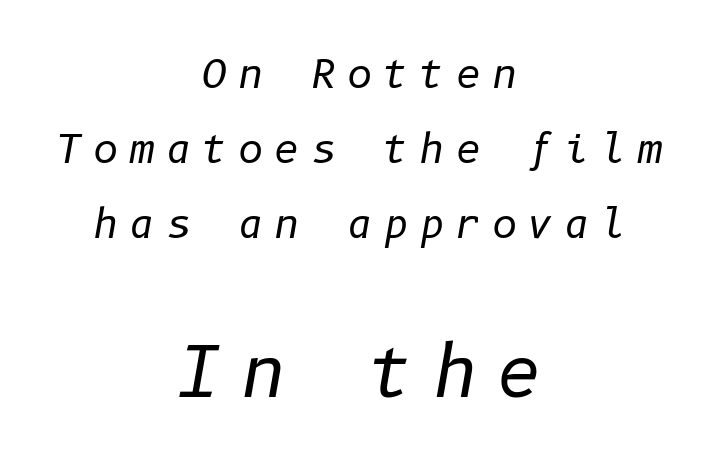
Q: Is the text bold? A: No.
Q: Is the text italic (slanted)? A: Yes, it leans right by about 10 degrees.
Q: Is the text underlined? A: No.
Q: How is the paragraph aligned? A: Centered.
Q: Is the spacing between letters normal or unusually wide? A: Unusually wide.
Q: Is the spacing between lines tight, normal or loose? A: Loose.
Q: Which block of text is set in a larger size, the first (top) or the second (bottom)? A: The second (bottom) one.
Q: Width (condensed, normal, or wide)? A: Normal.
Q: Stroke contrast? A: Low.
Q: x-height? A: Medium.
